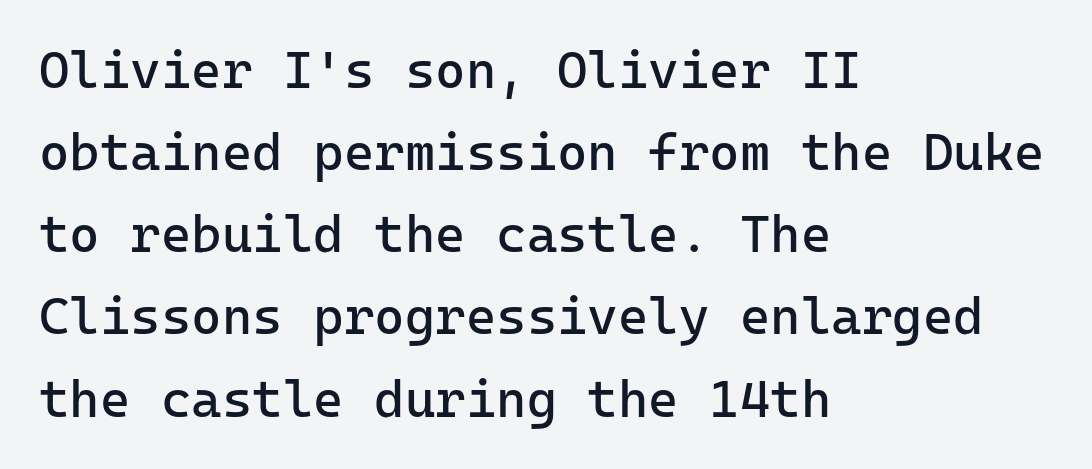
{"serif": "no", "italic": "no", "bold": "no", "weight": "regular", "width": "normal", "stroke_contrast": "low", "x_height": "medium", "underline": "no", "align": "left", "line_spacing": "normal", "line_spacing_ratio": 1.58, "letter_spacing": "normal", "letter_spacing_em": 0.0, "glyph_px": 52}
